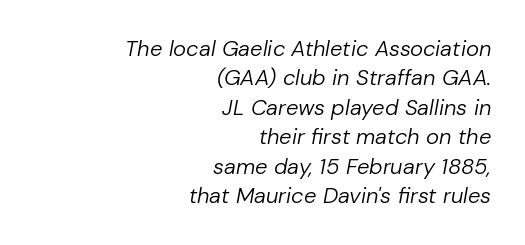
The image shows 22 px text type, italic (leaning right); set right-aligned, normal line spacing (1.34x), normal letter spacing, not underlined.
